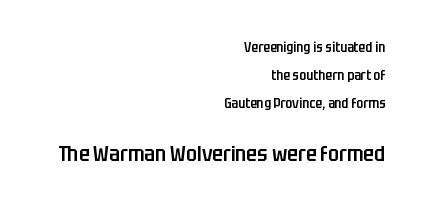
Q: Is the text bold? A: Semi-bold.
Q: Is the text italic (slanted)? A: No, it is upright.
Q: Is the text underlined? A: No.
Q: How is the paragraph aligned? A: Right-aligned.
Q: Is the spacing between letters normal or unusually wide? A: Normal.
Q: Is the spacing between lines tight, normal or loose? A: Loose.
Q: Which block of text is set in a larger size, the first (top) or the second (bottom)? A: The second (bottom) one.
